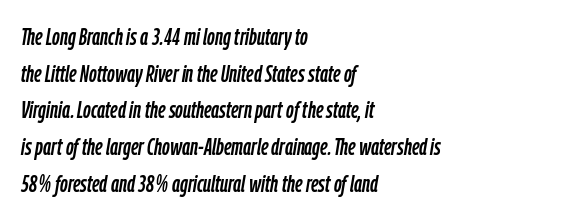
Decoration check: the copy has no underline. Regarding leading, the lines here are spaced in the standard way. Letter spacing: default. A student would call this left alignment; a typographer would say flush left, rag right.
